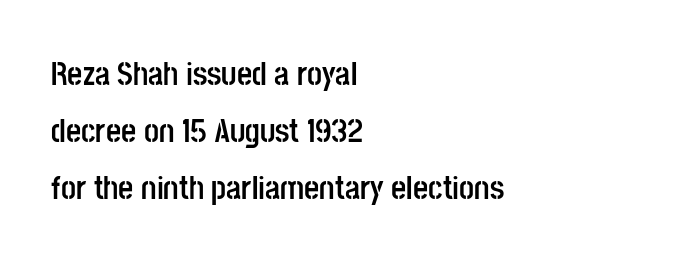
The typesetting leans heavy: a genuine bold. Plain, unruled lines of type. Varying glyph widths throughout — classic text-font behaviour. Designer's note — italics off, roman on. How are the letters spaced? Ordinarily, with no added tracking.
